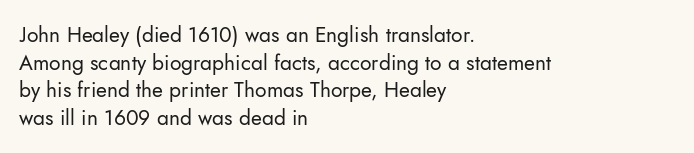
Every stem runs plumb, perpendicular to the baseline. Leftover space on each line is placed entirely after the last word. Check the space under the baseline: it is left empty. This reads as an unemphasized weight, regular at the heaviest. Caption: standard tracking, unaltered.
